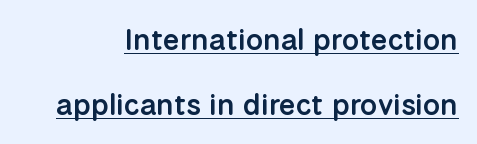
The passage shown stacks its lines with a broad gap. Serifs: no, the terminals of the letterforms are clean. Italic? Not at all — the glyphs are vertical. Is the letter spacing exaggerated? No — it looks like the ordinary default. Think of a printed novel: that variable character pitch is what you see here. Each glyph is drawn with semibold strokes, heavier than normal yet not fully bold.
